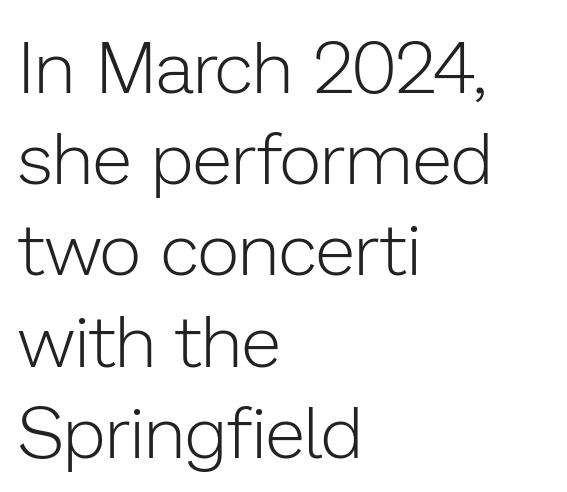
The image shows 73 px light sans-serif type, upright; set left-aligned, normal line spacing (1.25x), normal letter spacing, not underlined; low stroke contrast and a medium x-height.
